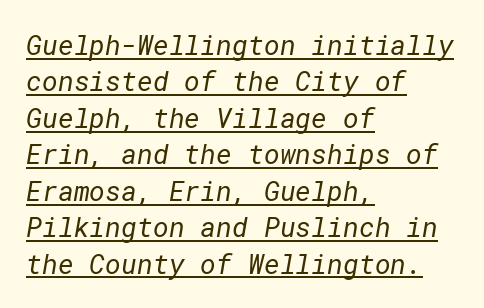
The image shows 27 px text type; set left-aligned, normal line spacing (1.35x), normal letter spacing, underlined.
